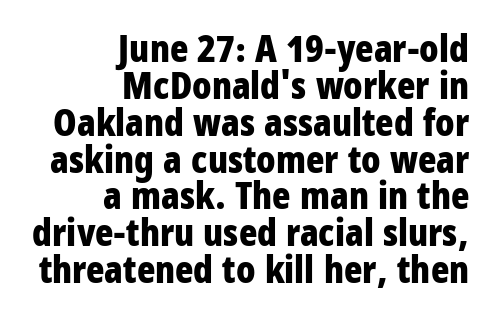
Bold? Absolutely — the strokes are thick and heavy. Font category for this specimen: sans-serif. Character widths vary here, with narrow letters taking less room than wide ones. The designer dialed line spacing down below the default. Italic: no, the glyphs are upright roman. Decoration check: the copy has no underline.
